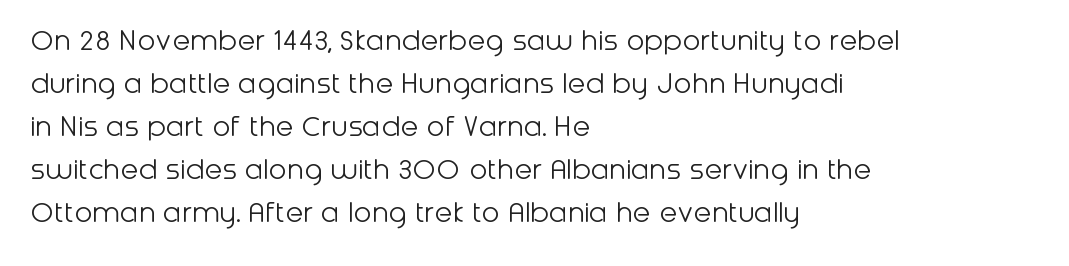
Quick note: not italic, upright. The passage shown stacks its lines at a standard gap. A classic flush-left, rag-right setting is used for this passage. Caption: standard tracking, unaltered. The typeface chosen for these lines omits serifs. Weight: not bold — regular or lighter.
